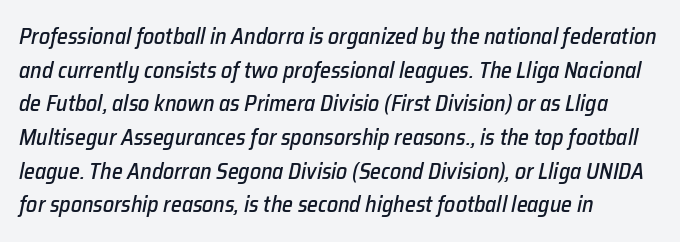
{"italic": "yes", "lean": "right", "slant_degrees": 12, "underline": "no", "align": "left", "line_spacing": "normal", "line_spacing_ratio": 1.53, "letter_spacing": "normal", "letter_spacing_em": 0.0, "glyph_px": 22}
